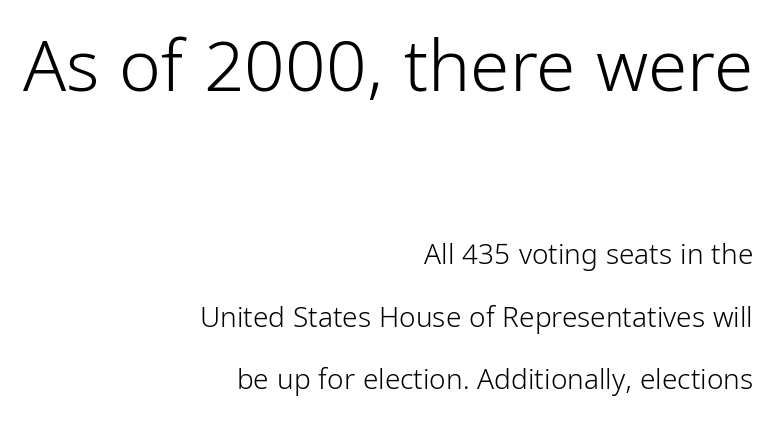
{"serif": "no", "italic": "no", "bold": "no", "weight": "light", "width": "condensed", "stroke_contrast": "low", "x_height": "medium", "monospaced": "no", "underline": "no", "align": "right", "line_spacing": "loose", "line_spacing_ratio": 2.23, "letter_spacing": "normal", "letter_spacing_em": 0.0, "larger_block": "first", "size_ratio": 2.54, "glyph_px": 71}
